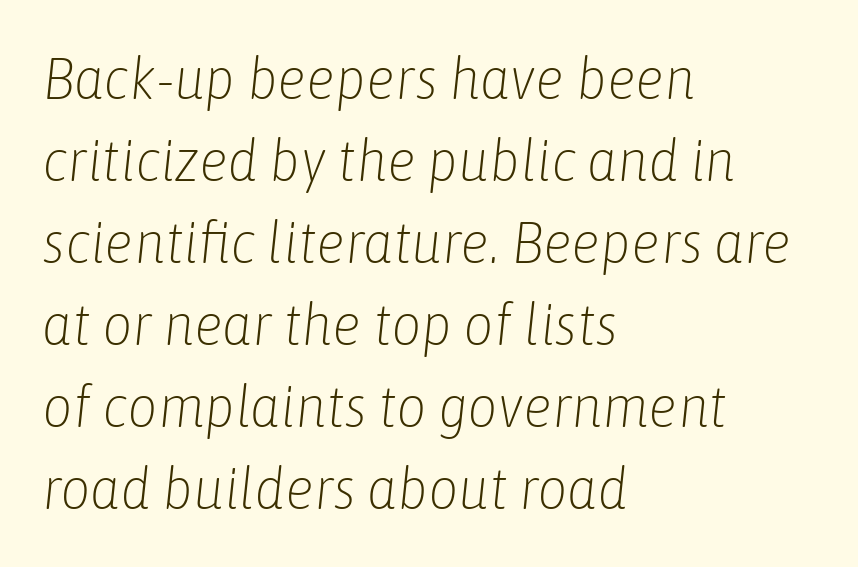
The image shows 59 px light, condensed type, italic (leaning right); set left-aligned, normal line spacing (1.39x), normal letter spacing, not underlined; low stroke contrast and a medium x-height.
